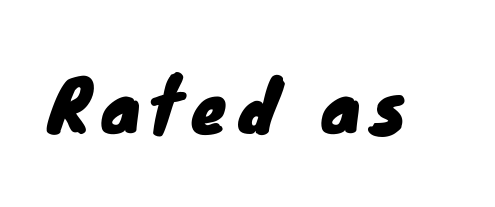
Q: Is the typeface a serif or a sans-serif typeface? A: Sans-serif.
Q: Is the text underlined? A: No.
Q: Width (condensed, normal, or wide)? A: Normal.
Q: Stroke contrast? A: Low.
Q: x-height? A: Small.
Q: Monospaced? A: No.
